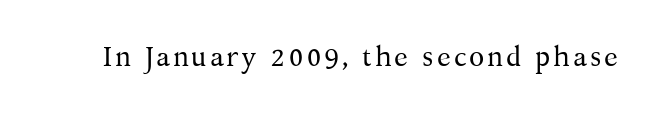
The image shows 28 px regular-weight serif type, upright; set not underlined; medium stroke contrast and a medium x-height.
